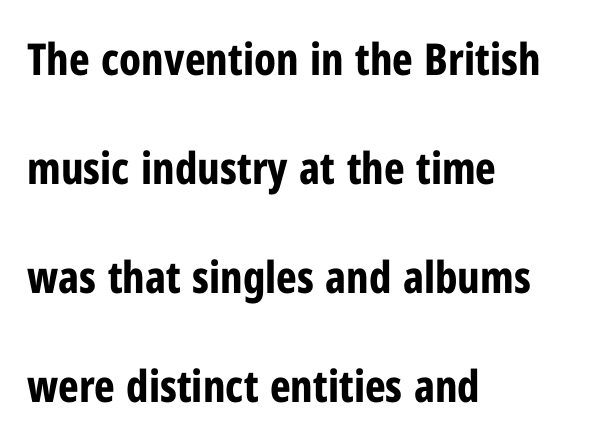
The designer dialed line spacing up above the default. The text block is weighted toward the left margin, trailing off unevenly rightward. The rendering uses natural spacing where letterforms have individual widths. Check under the words: just untouched page. Bold? Absolutely — the strokes are thick and heavy.
